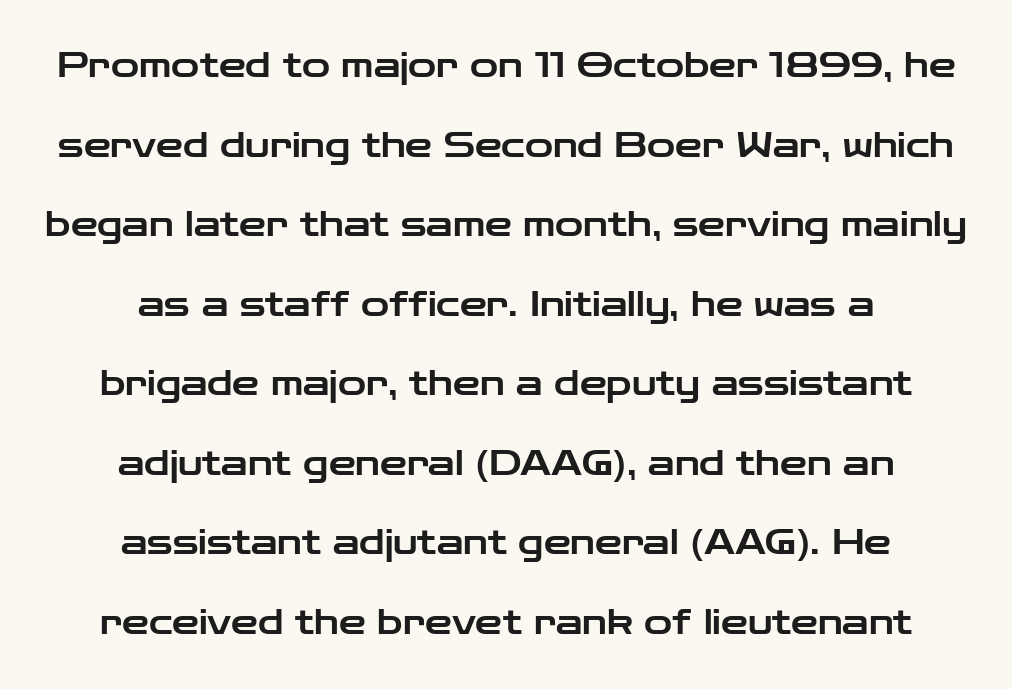
{"serif": "no", "italic": "no", "width": "wide", "stroke_contrast": "low", "x_height": "medium", "monospaced": "no", "underline": "no", "align": "center", "line_spacing": "loose", "line_spacing_ratio": 2.34, "letter_spacing": "normal", "letter_spacing_em": 0.0, "glyph_px": 34}
